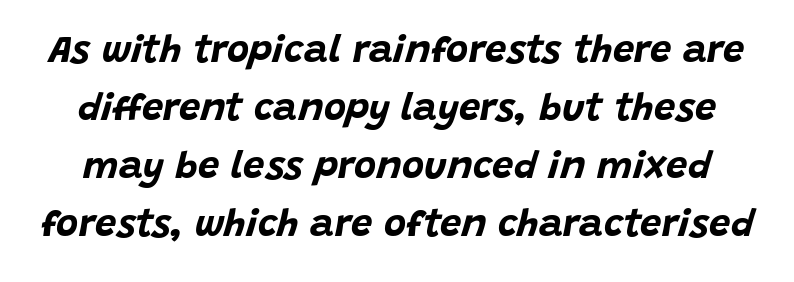
Strokes here are thick enough to call this a true bold. These lines were composed using italics. Type without underlining. These lines are rendered in a variable-pitch font. The leading is moderate, giving the passage an even texture. You could call the tracking neutral — neither tight nor loose.
